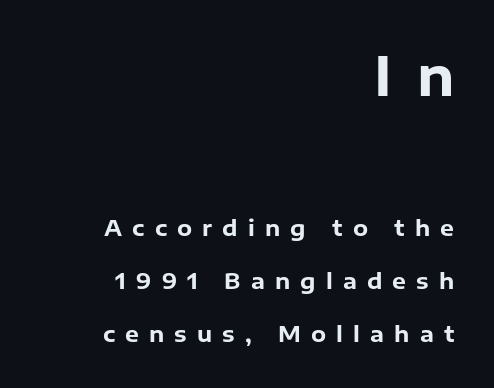
Tracking value appears strongly positive — letters spread wide. Descender tails drop into unmarked territory. The rendering uses a large line-height, opening up the rows. Rendered with straight, roman letterforms.
